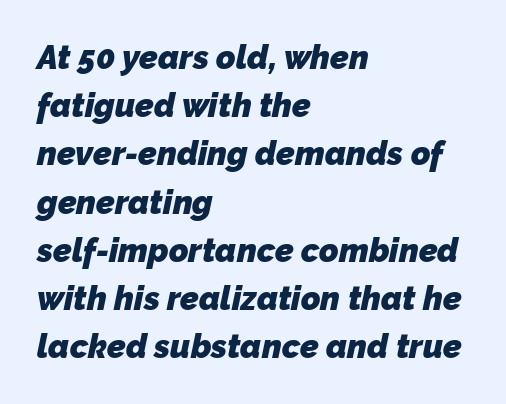
{"serif": "no", "bold": "yes", "weight": "heavy", "width": "normal", "stroke_contrast": "low", "x_height": "medium", "monospaced": "no", "underline": "no", "align": "left", "line_spacing": "normal", "line_spacing_ratio": 1.46, "letter_spacing": "normal", "letter_spacing_em": 0.0, "glyph_px": 33}
